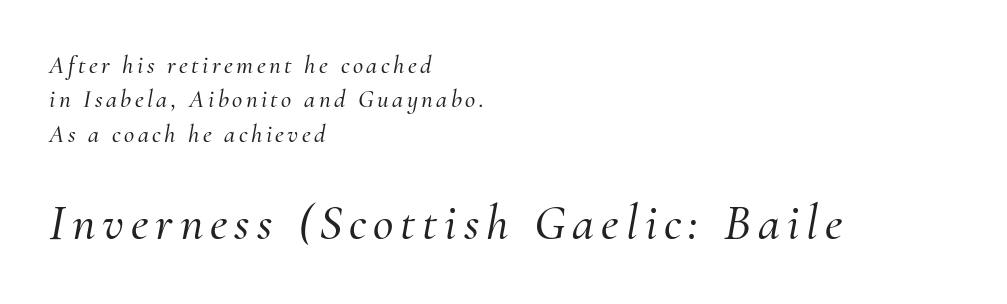
The image shows 50 px serif type, italic (leaning right); set left-aligned, normal line spacing (1.38x), not underlined; the second (bottom) block is 2.0x larger; medium stroke contrast and a small x-height.
